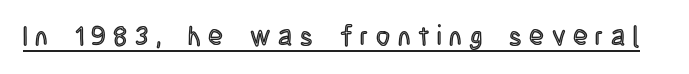
Q: Is the text italic (slanted)? A: No, it is upright.
Q: Is the text underlined? A: Yes.
Q: Is the spacing between letters normal or unusually wide? A: Unusually wide.
